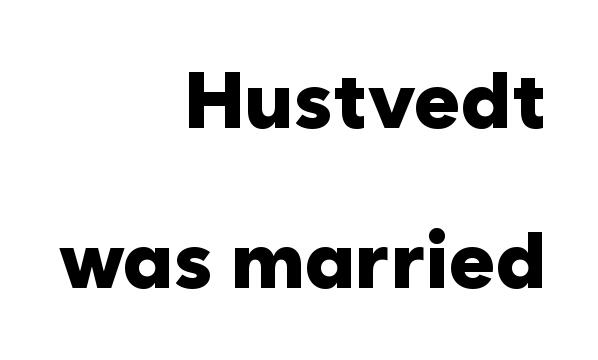
{"serif": "no", "italic": "no", "bold": "yes", "weight": "heavy", "width": "normal", "stroke_contrast": "low", "x_height": "medium", "monospaced": "no", "underline": "no", "align": "right", "line_spacing": "loose", "line_spacing_ratio": 2.02, "letter_spacing": "normal", "letter_spacing_em": 0.0, "glyph_px": 79}
